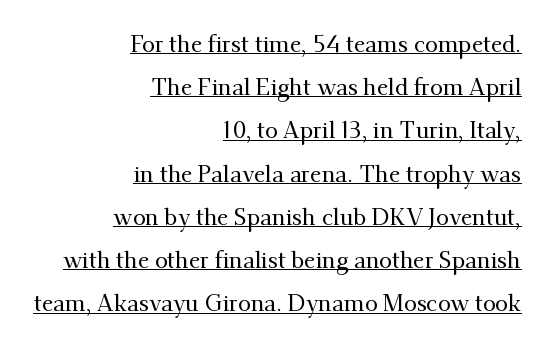
Every stem runs plumb, perpendicular to the baseline. The string is rendered with underlining switched on. Standard letterfit; no display-style spreading of the glyphs. The ragged edge is on the left, which tells us the setting is flush right.
